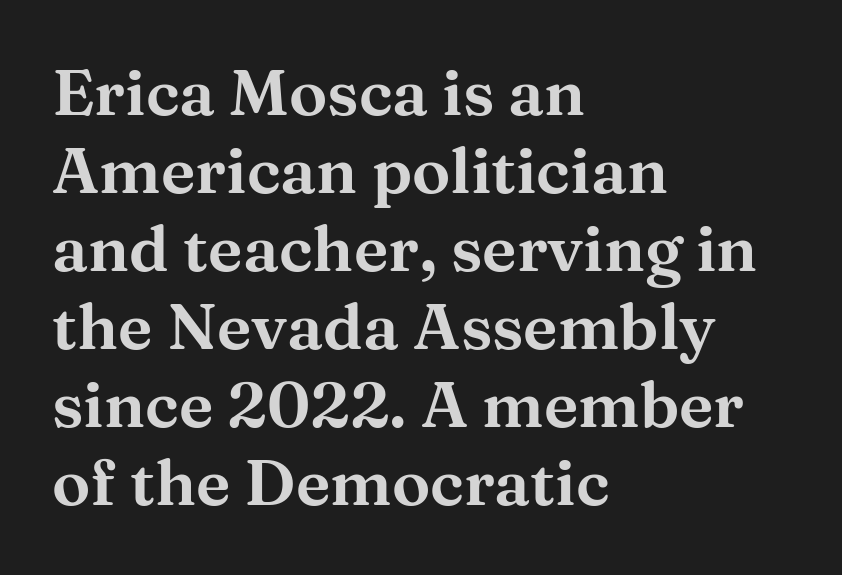
These lines are rendered in a variable-pitch font. Default kerning and tracking; the words read as compact shapes. The words here are not underlined. Designer's note — italics off, roman on.
